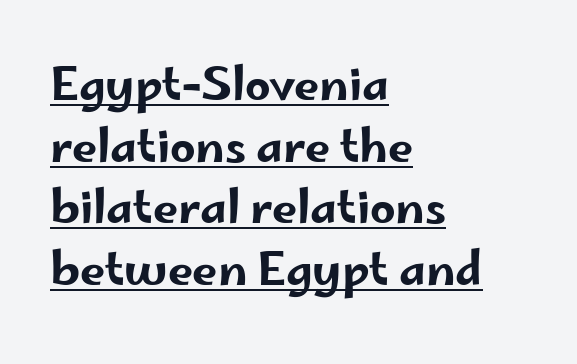
{"serif": "no", "italic": "no", "width": "wide", "stroke_contrast": "low", "x_height": "small", "monospaced": "no", "underline": "yes", "align": "left", "line_spacing": "normal", "line_spacing_ratio": 1.37, "letter_spacing": "normal", "letter_spacing_em": 0.0, "glyph_px": 45}
